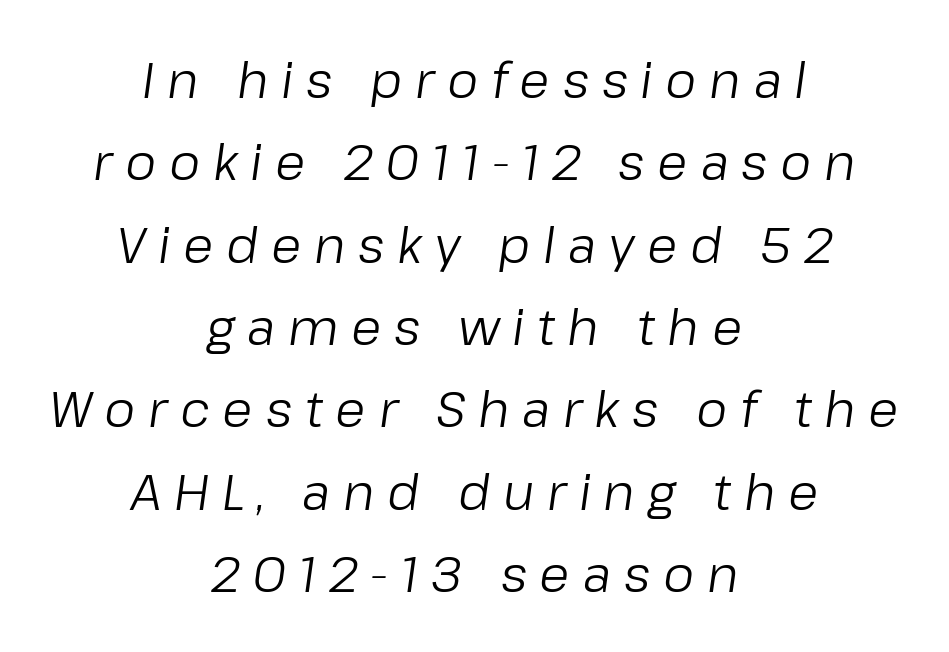
The image shows 49 px regular-weight type, italic (leaning right); set centered, normal line spacing (1.68x), unusually wide letter spacing (+0.26 em), not underlined; low stroke contrast and a medium x-height.
